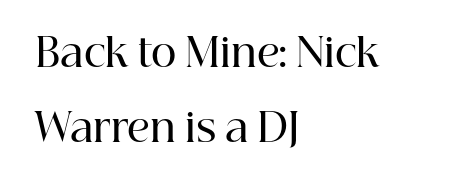
{"serif": "yes", "italic": "no", "bold": "semi", "weight": "semibold", "width": "normal", "stroke_contrast": "high", "x_height": "medium", "monospaced": "no", "underline": "no", "align": "left", "line_spacing": "loose", "line_spacing_ratio": 1.93, "letter_spacing": "normal", "letter_spacing_em": 0.0, "glyph_px": 39}
